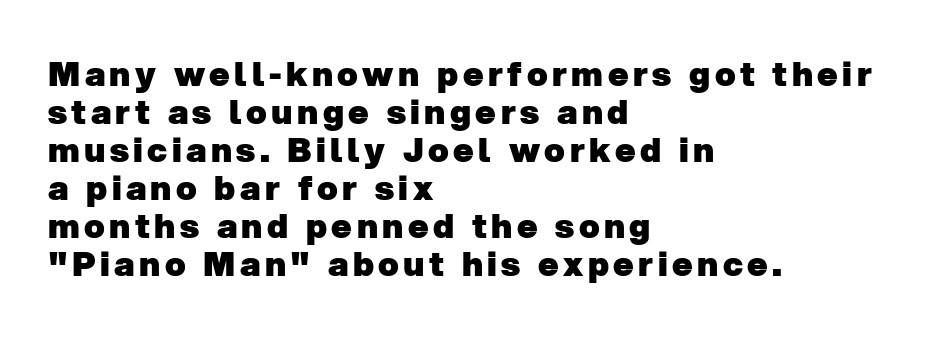
The image shows 34 px heavy sans-serif type; set left-aligned, tight line spacing (1.12x), not underlined; low stroke contrast and a medium x-height.
